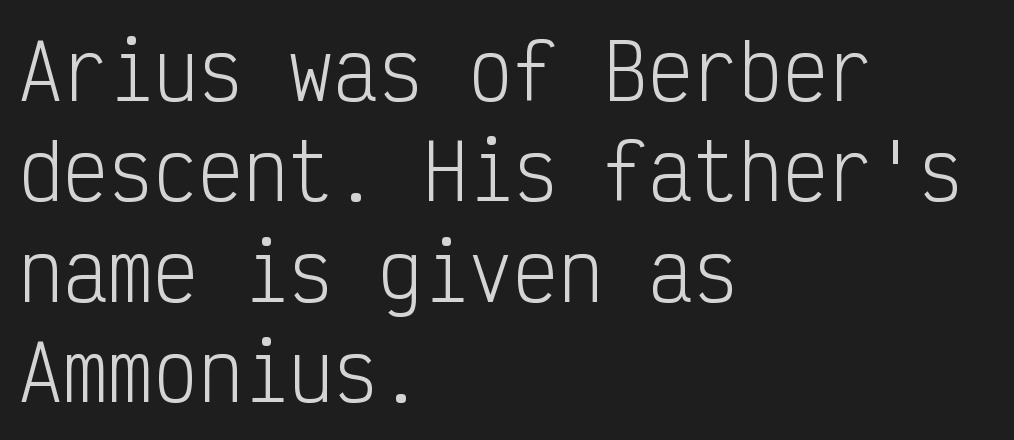
The image shows 75 px light, condensed sans-serif type, upright, monospaced; set left-aligned, normal line spacing (1.34x), normal letter spacing, not underlined; low stroke contrast and a medium x-height.
